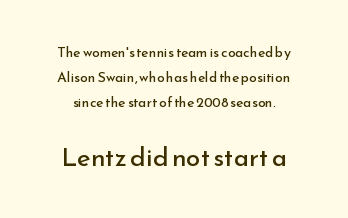
{"italic": "no", "bold": "no", "underline": "no", "line_spacing_ratio": 1.79, "letter_spacing": "normal", "letter_spacing_em": 0.0, "larger_block": "second", "size_ratio": 1.86, "glyph_px": 26}
